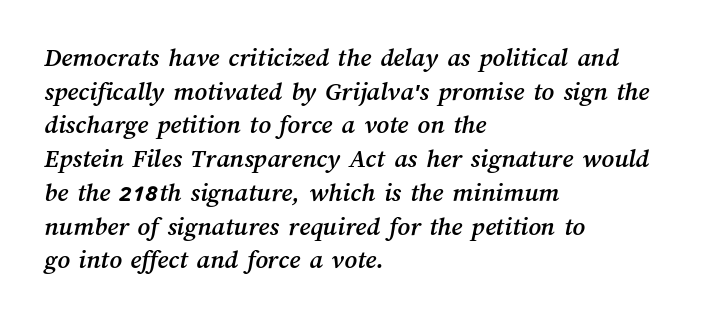
Q: Is the text underlined? A: No.
Q: How is the paragraph aligned? A: Left-aligned.
Q: Is the spacing between letters normal or unusually wide? A: Normal.
Q: Is the spacing between lines tight, normal or loose? A: Normal.
